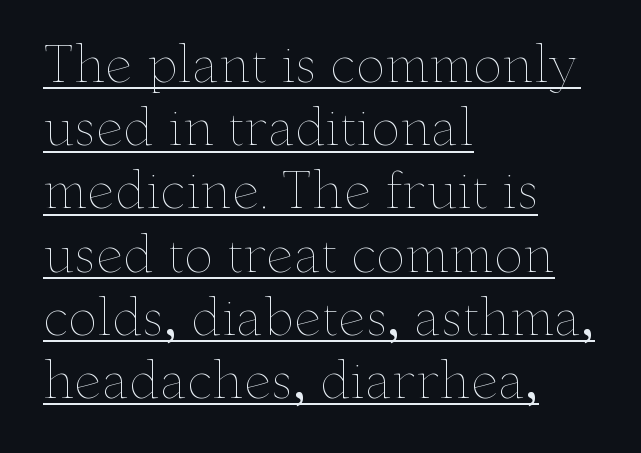
Q: Is the text bold? A: No.
Q: Is the text italic (slanted)? A: No, it is upright.
Q: Is the text underlined? A: Yes.
Q: How is the paragraph aligned? A: Left-aligned.
Q: Is the spacing between letters normal or unusually wide? A: Normal.
Q: Is the spacing between lines tight, normal or loose? A: Normal.
Q: Width (condensed, normal, or wide)? A: Wide.
Q: Stroke contrast? A: Low.
Q: x-height? A: Small.
Q: Monospaced? A: No.
